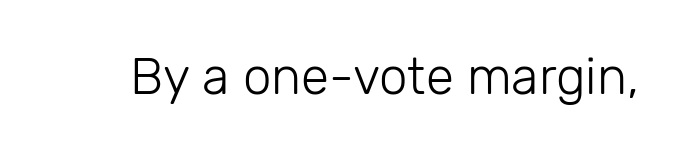
Underline: absent. Nothing heavy about these letters — not bold at all. The letters sit at their default tracking, neither squeezed nor spread. Looks like regular typesetting: each glyph gets only the width it needs. The lettering holds an erect, upright posture throughout.
